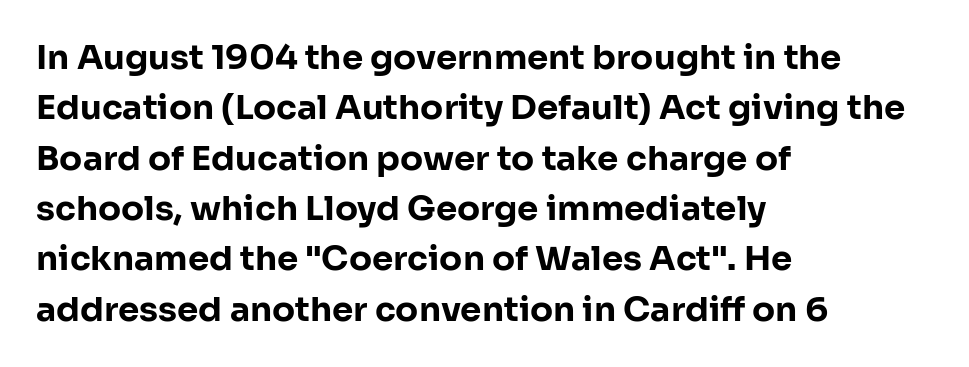
The image shows 34 px bold sans-serif type, upright; set left-aligned, normal line spacing (1.48x), normal letter spacing, not underlined; low stroke contrast and a medium x-height.
